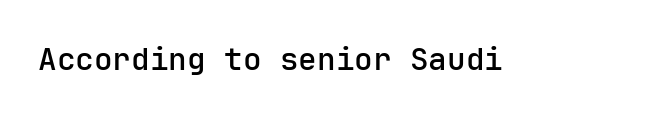
Students, this is semibold: more ink than regular, less than bold. Compared with typical body copy, the letter spacing here is the same. Ordinary non-slanted type is in use. Serifs: no, the terminals of the letterforms are clean. Descenders are the only things crossing below the line.
